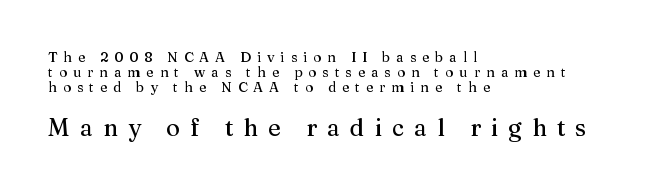
{"italic": "no", "underline": "no", "align": "left", "line_spacing": "tight", "line_spacing_ratio": 1.06, "letter_spacing": "wide", "letter_spacing_em": 0.42, "larger_block": "second", "size_ratio": 1.71, "glyph_px": 24}
